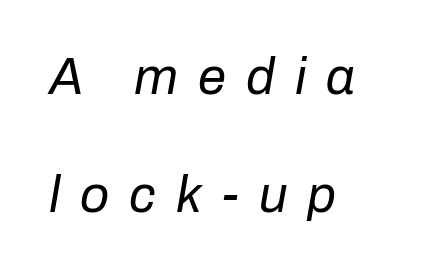
The image shows 51 px regular-weight type, italic (leaning right); set left-aligned, loose line spacing (2.32x), unusually wide letter spacing (+0.39 em), not underlined; low stroke contrast and a medium x-height.
